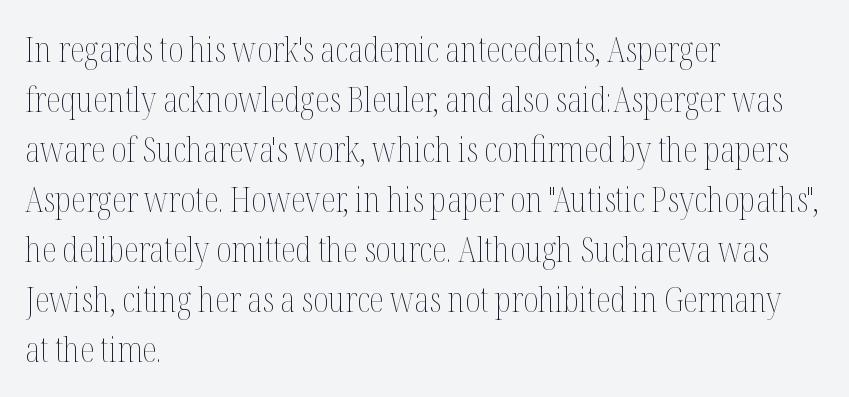
{"italic": "no", "bold": "no", "weight": "thin", "width": "condensed", "stroke_contrast": "medium", "x_height": "medium", "monospaced": "no", "underline": "no", "align": "left", "line_spacing": "normal", "line_spacing_ratio": 1.47, "letter_spacing": "normal", "letter_spacing_em": 0.0, "glyph_px": 34}
